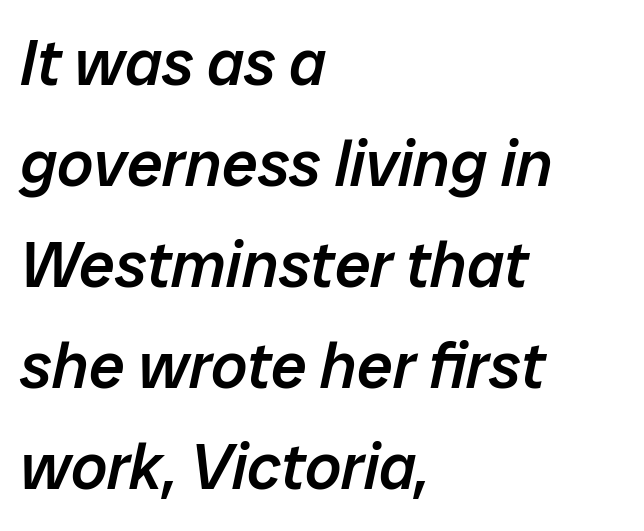
Q: Is the text bold? A: Semi-bold.
Q: Is the text italic (slanted)? A: Yes, it leans right by about 12 degrees.
Q: Is the text underlined? A: No.
Q: How is the paragraph aligned? A: Left-aligned.
Q: Is the spacing between letters normal or unusually wide? A: Normal.
Q: Is the spacing between lines tight, normal or loose? A: Normal.
Q: Width (condensed, normal, or wide)? A: Normal.
Q: Stroke contrast? A: Low.
Q: x-height? A: Medium.
Q: Monospaced? A: No.
